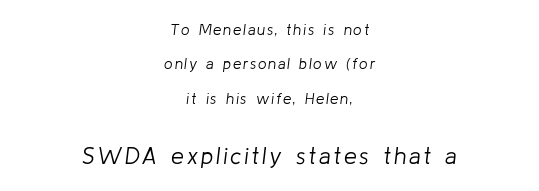
The image shows 23 px text type, italic (leaning right); set centered, loose line spacing (2.29x), not underlined; the second (bottom) block is 1.53x larger.
